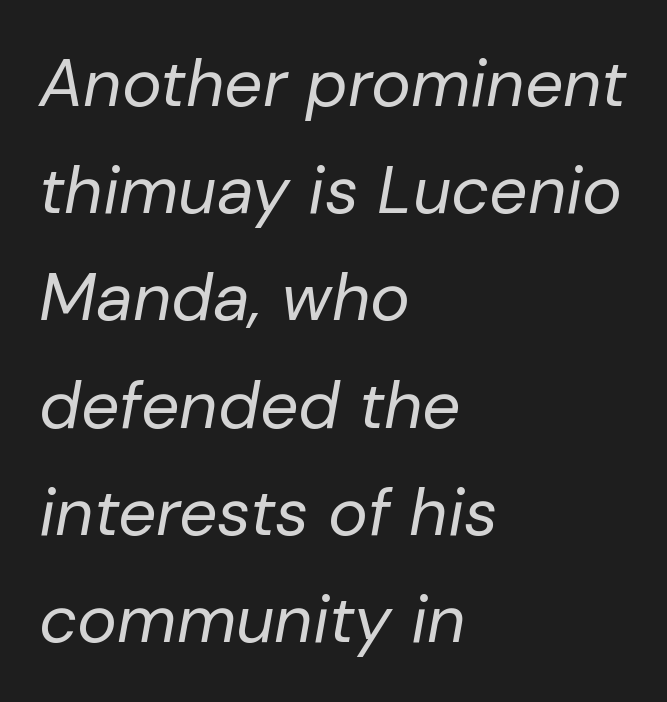
{"italic": "yes", "lean": "right", "slant_degrees": 10, "bold": "no", "weight": "regular", "width": "normal", "stroke_contrast": "low", "x_height": "medium", "monospaced": "no", "underline": "no", "align": "left", "line_spacing": "normal", "line_spacing_ratio": 1.6, "letter_spacing": "normal", "letter_spacing_em": 0.0, "glyph_px": 67}
